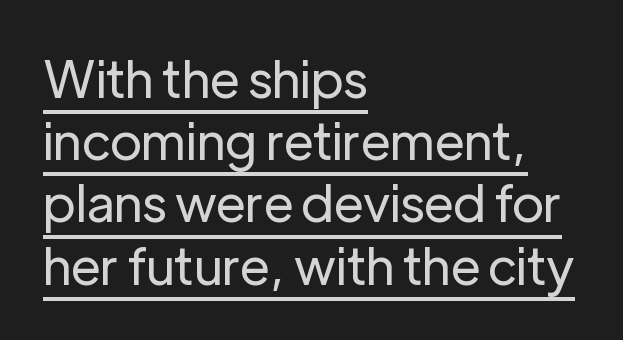
The image shows 51 px regular-weight sans-serif type, upright; set left-aligned, line spacing 1.22x, normal letter spacing, underlined; low stroke contrast and a medium x-height.
